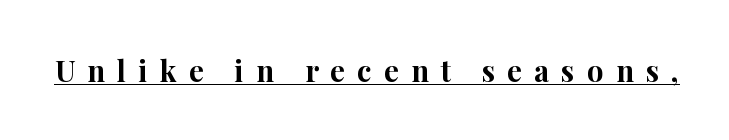
Unlike italic type, these characters show no tilt at all. What stands out about the letter spacing? Its width — letters are far apart. Pretty heavy lettering here — definitely bold. This sample has the flowing, uneven cadence of proportional lettering. Serifs: yes, visible at the terminals of the letterforms.
